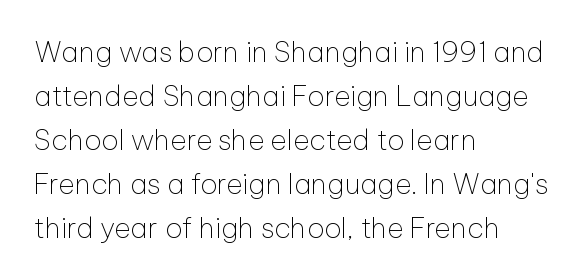
{"serif": "no", "italic": "no", "bold": "no", "weight": "thin", "width": "normal", "stroke_contrast": "low", "x_height": "medium", "monospaced": "no", "underline": "no", "align": "left", "line_spacing": "normal", "line_spacing_ratio": 1.57, "letter_spacing": "normal", "letter_spacing_em": 0.0, "glyph_px": 28}
